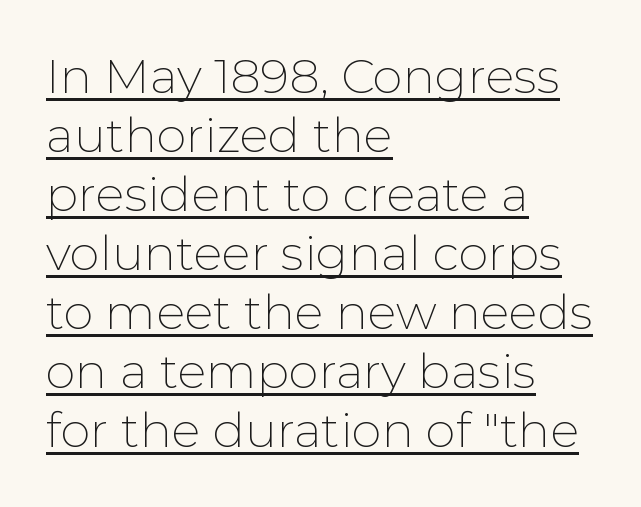
{"serif": "no", "italic": "no", "bold": "no", "weight": "thin", "width": "normal", "stroke_contrast": "low", "x_height": "medium", "monospaced": "no", "underline": "yes", "align": "left", "line_spacing_ratio": 1.23, "letter_spacing": "normal", "letter_spacing_em": 0.0, "glyph_px": 48}
